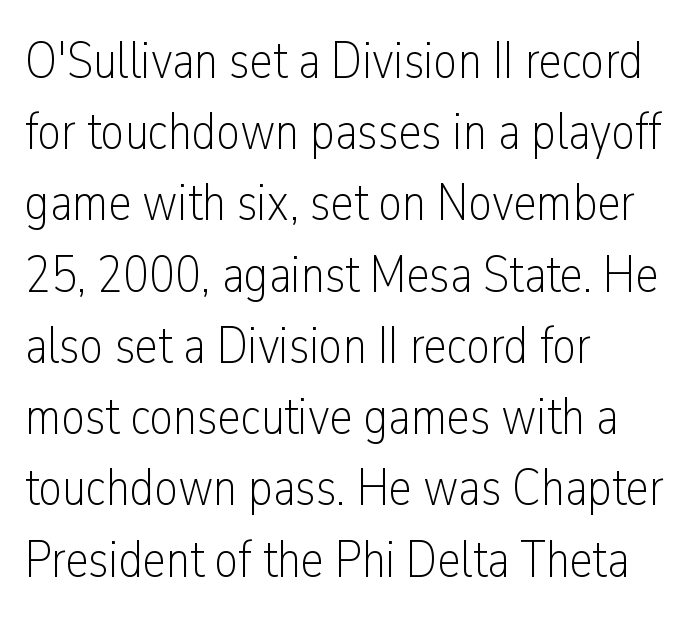
{"serif": "no", "italic": "no", "bold": "no", "weight": "light", "width": "condensed", "stroke_contrast": "low", "x_height": "medium", "monospaced": "no", "underline": "no", "align": "left", "line_spacing": "normal", "line_spacing_ratio": 1.37, "letter_spacing": "normal", "letter_spacing_em": 0.0, "glyph_px": 52}
